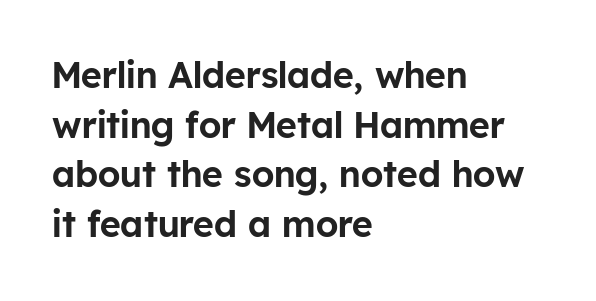
{"serif": "no", "italic": "no", "width": "normal", "stroke_contrast": "low", "x_height": "medium", "monospaced": "no", "underline": "no", "align": "left", "line_spacing": "normal", "line_spacing_ratio": 1.38, "letter_spacing": "normal", "letter_spacing_em": 0.0, "glyph_px": 36}
